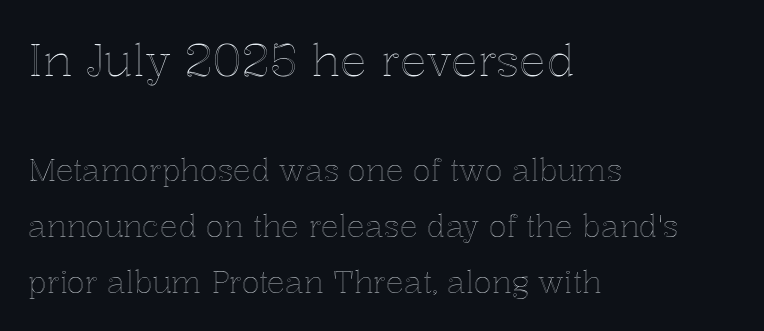
The rendering uses natural spacing where letterforms have individual widths. Letters rest on an invisible, unmarked baseline. Where is the straight margin? On the left. Posture: vertical.
